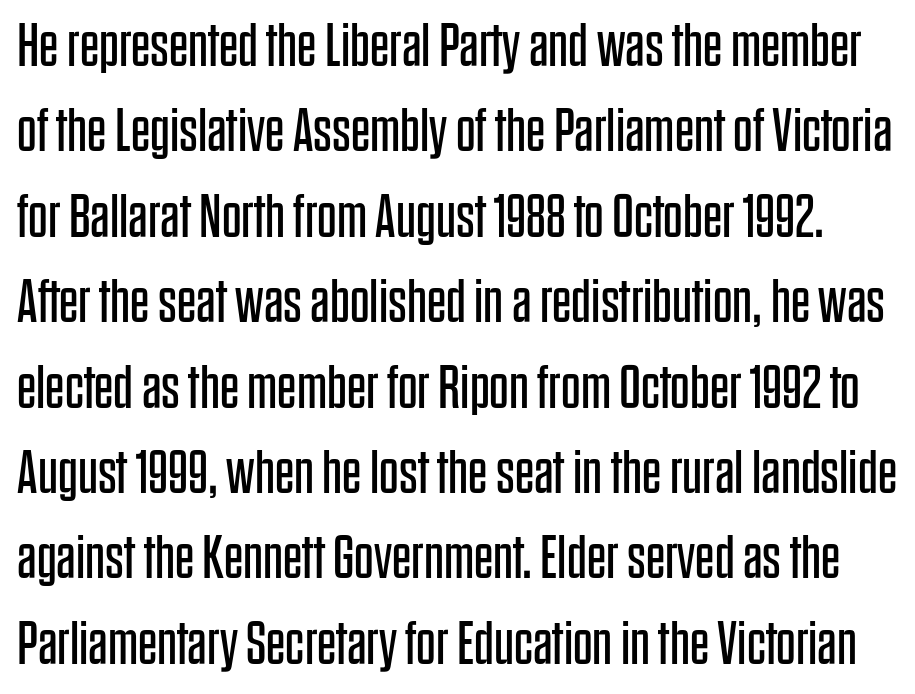
Q: Is the text bold? A: No.
Q: Is the text italic (slanted)? A: No, it is upright.
Q: Is the typeface a serif or a sans-serif typeface? A: Sans-serif.
Q: Is the text underlined? A: No.
Q: Is the spacing between letters normal or unusually wide? A: Normal.
Q: Is the spacing between lines tight, normal or loose? A: Normal.
Q: Width (condensed, normal, or wide)? A: Condensed.
Q: Stroke contrast? A: Low.
Q: x-height? A: Large.
Q: Monospaced? A: No.
